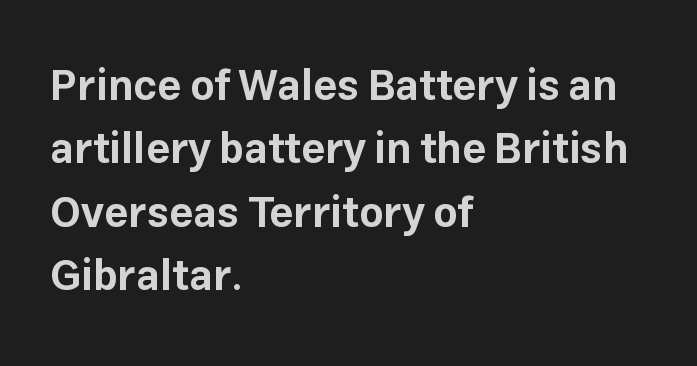
Q: Is the text bold? A: Yes.
Q: Is the text italic (slanted)? A: No, it is upright.
Q: Is the typeface a serif or a sans-serif typeface? A: Sans-serif.
Q: Is the text underlined? A: No.
Q: How is the paragraph aligned? A: Left-aligned.
Q: Is the spacing between letters normal or unusually wide? A: Normal.
Q: Is the spacing between lines tight, normal or loose? A: Normal.
Q: Width (condensed, normal, or wide)? A: Normal.
Q: Stroke contrast? A: Low.
Q: x-height? A: Medium.
Q: Monospaced? A: No.
